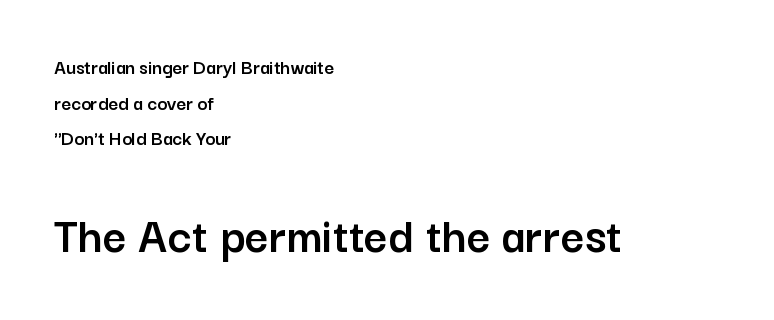
Q: Is the text italic (slanted)? A: No, it is upright.
Q: Is the typeface a serif or a sans-serif typeface? A: Sans-serif.
Q: Is the text underlined? A: No.
Q: How is the paragraph aligned? A: Left-aligned.
Q: Is the spacing between letters normal or unusually wide? A: Normal.
Q: Is the spacing between lines tight, normal or loose? A: Normal.
Q: Which block of text is set in a larger size, the first (top) or the second (bottom)? A: The second (bottom) one.
Q: Width (condensed, normal, or wide)? A: Normal.
Q: Stroke contrast? A: Low.
Q: x-height? A: Medium.
Q: Monospaced? A: No.
